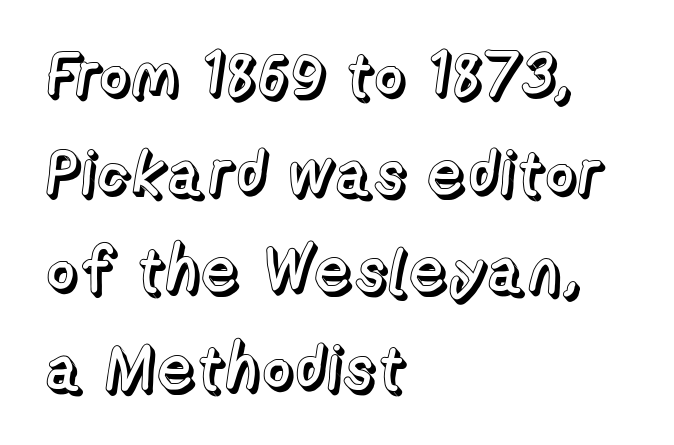
Horizontal alignment here is leftward, the default for most running prose. Observe the ordinary spacing: letters are neighbours, not strangers. Regular leading.
